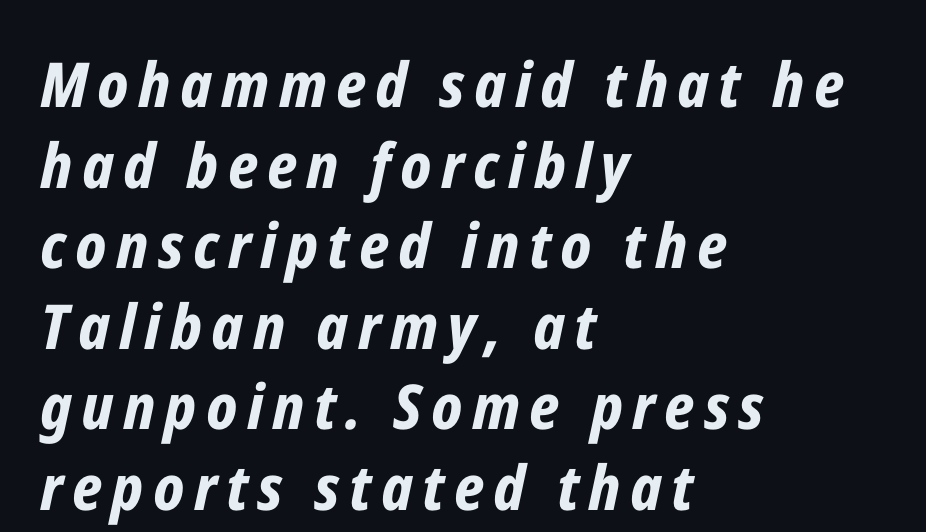
The image shows 62 px bold, condensed type, italic (leaning right); set left-aligned, normal line spacing (1.3x), not underlined; low stroke contrast and a medium x-height.
